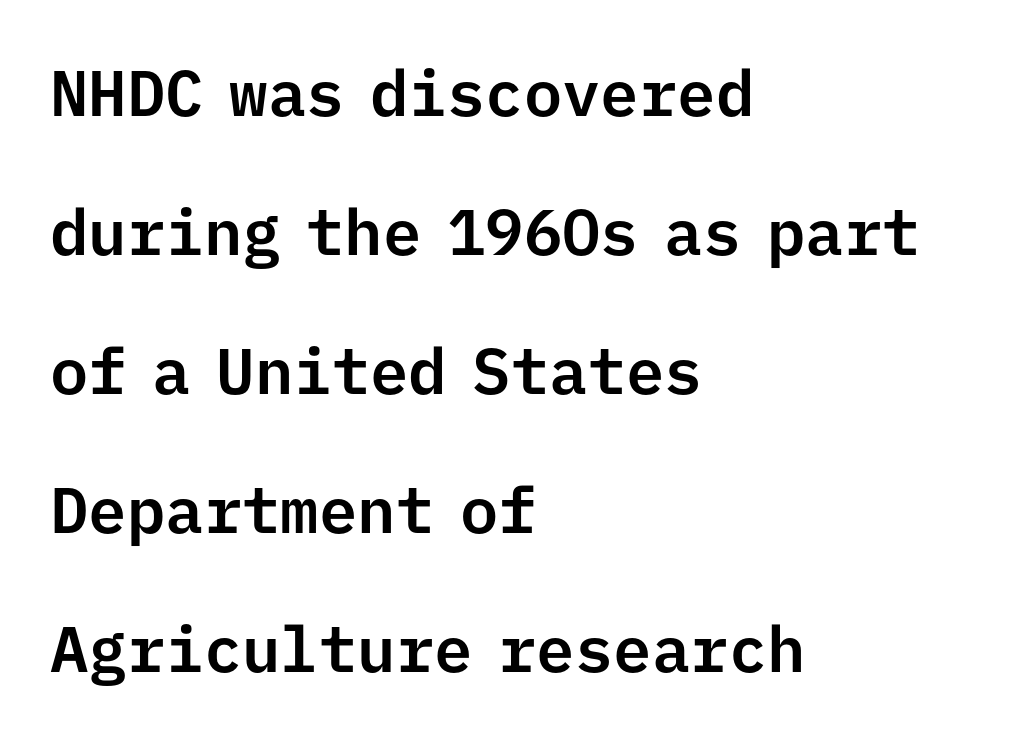
These lines stand farther apart than default settings would place them. Short and long lines alike share a common starting point at left. This sample uses a sans-serif face. Each letter, wide or thin by design, is forced into the same width here. The gap between lines stays unmarked. Inter-character spacing is left at the font's built-in metrics.
